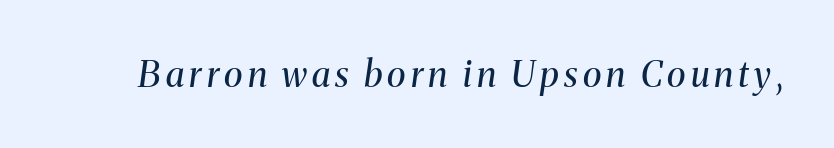
{"serif": "yes", "italic": "yes", "lean": "right", "slant_degrees": 8, "bold": "no", "weight": "regular", "width": "normal", "stroke_contrast": "medium", "x_height": "medium", "monospaced": "no", "underline": "no", "glyph_px": 36}
